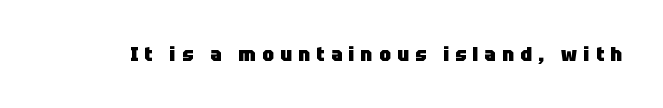
The tracking jumps out immediately: characters are airy and widely separated. No italicization has been applied; the sample stays upright. Does the weight exceed regular? Yes, all the way to bold. The space beneath each line is pristine and unruled.
